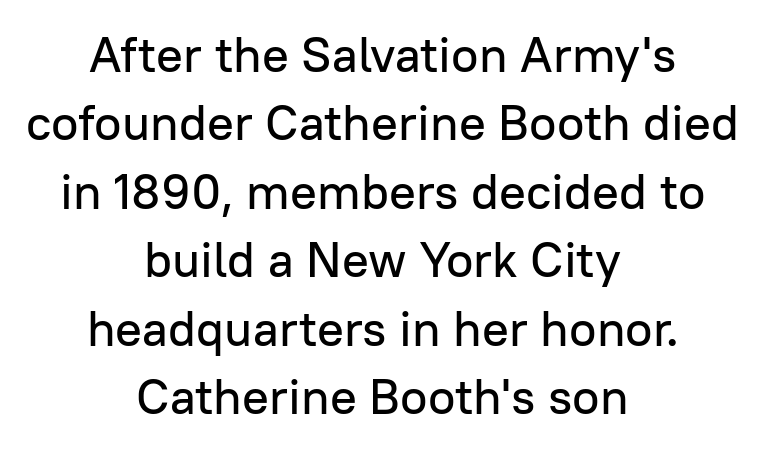
{"serif": "no", "italic": "no", "width": "normal", "stroke_contrast": "low", "x_height": "medium", "monospaced": "no", "underline": "no", "align": "center", "line_spacing": "normal", "line_spacing_ratio": 1.37, "letter_spacing": "normal", "letter_spacing_em": 0.0, "glyph_px": 50}
